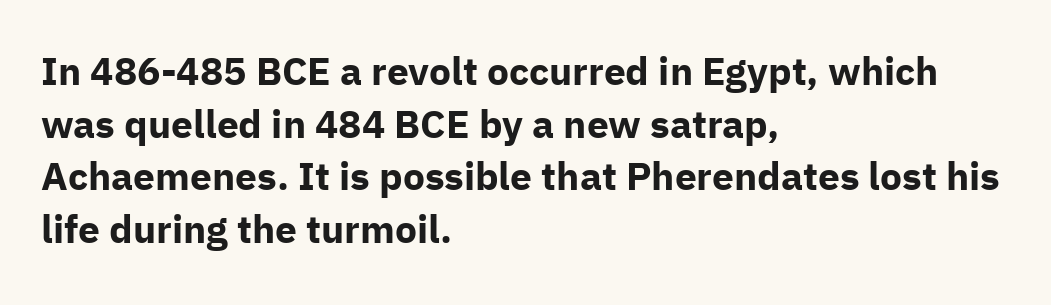
The image shows 39 px bold sans-serif type, upright; set left-aligned, normal line spacing (1.35x), normal letter spacing, not underlined; low stroke contrast and a medium x-height.
